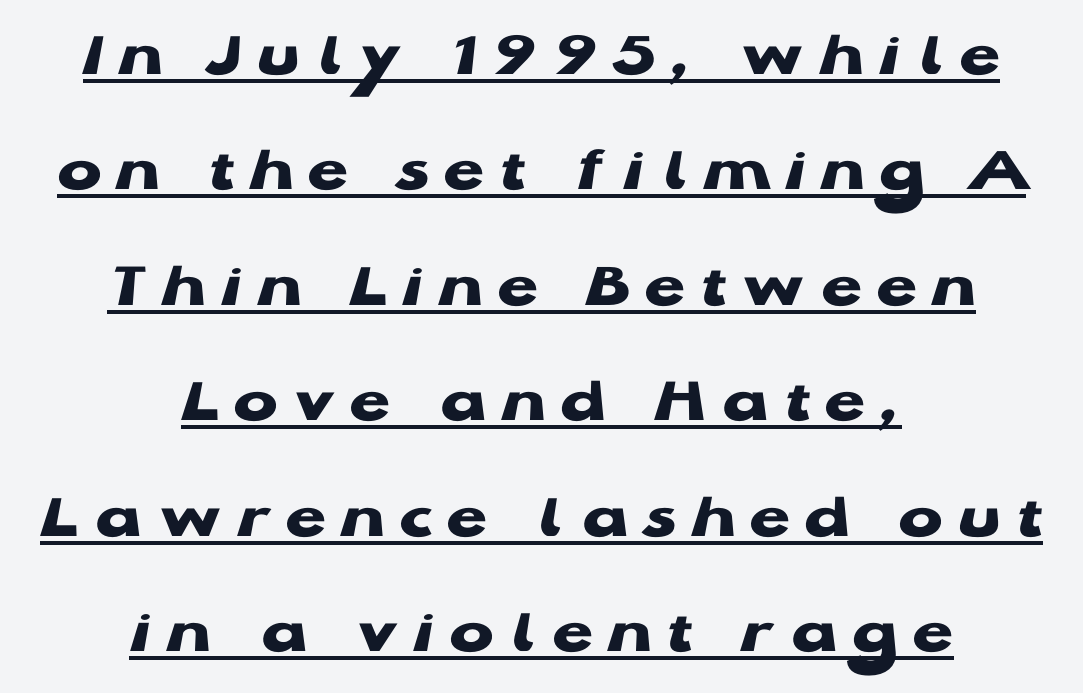
Observe the absence of serifs on each vertical stroke in this sample. Each word looks stretched out because of the extra space between its letters. The compositor balanced each line on the midline. In designer terms, the underline attribute is active on this setting.
